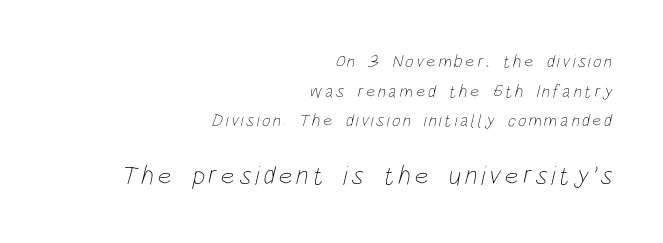
Q: Is the text bold? A: No.
Q: Is the text underlined? A: No.
Q: How is the paragraph aligned? A: Right-aligned.
Q: Is the spacing between lines tight, normal or loose? A: Normal.
Q: Which block of text is set in a larger size, the first (top) or the second (bottom)? A: The second (bottom) one.
